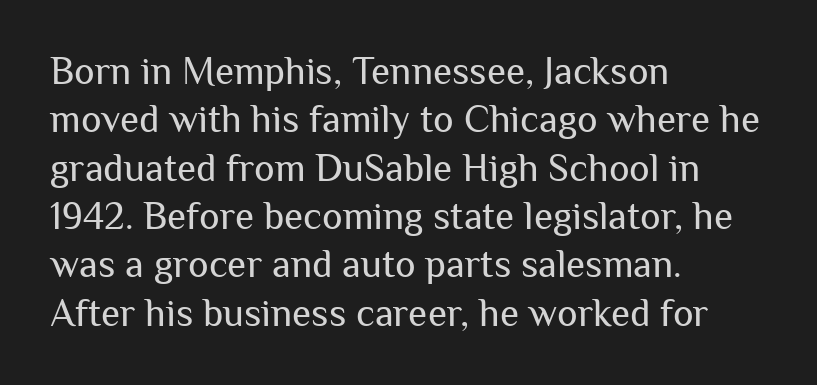
The image shows 39 px regular-weight sans-serif type, upright; set left-aligned, line spacing 1.24x, normal letter spacing, not underlined; medium stroke contrast and a medium x-height.
